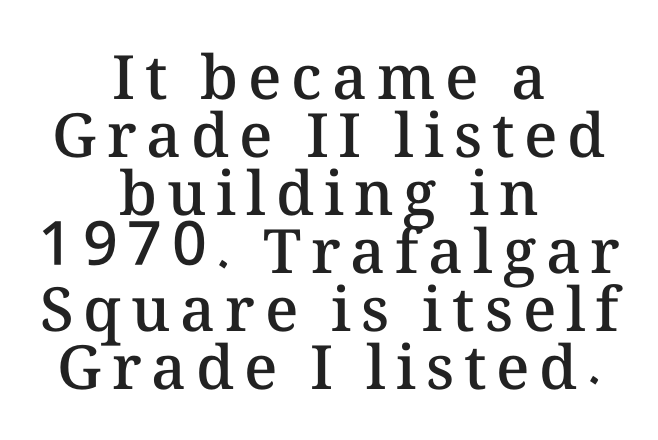
Q: Is the text bold? A: Semi-bold.
Q: Is the text italic (slanted)? A: No, it is upright.
Q: Is the text underlined? A: No.
Q: How is the paragraph aligned? A: Centered.
Q: Is the spacing between lines tight, normal or loose? A: Tight.
Q: Width (condensed, normal, or wide)? A: Normal.
Q: Stroke contrast? A: Medium.
Q: x-height? A: Medium.
Q: Monospaced? A: No.
